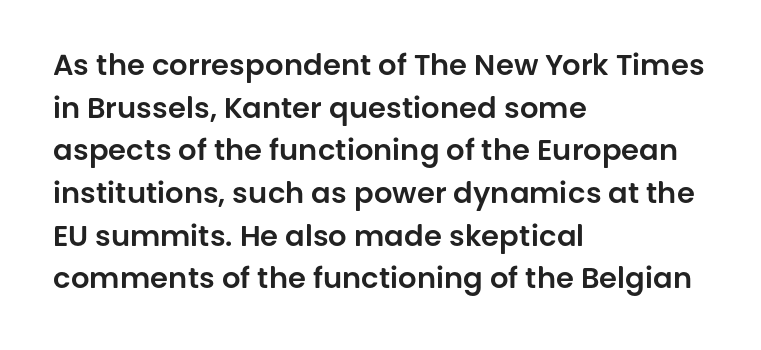
Q: Is the text italic (slanted)? A: No, it is upright.
Q: Is the typeface a serif or a sans-serif typeface? A: Sans-serif.
Q: Is the text underlined? A: No.
Q: How is the paragraph aligned? A: Left-aligned.
Q: Is the spacing between letters normal or unusually wide? A: Normal.
Q: Is the spacing between lines tight, normal or loose? A: Normal.
Q: Width (condensed, normal, or wide)? A: Normal.
Q: Stroke contrast? A: Low.
Q: x-height? A: Large.
Q: Monospaced? A: No.
